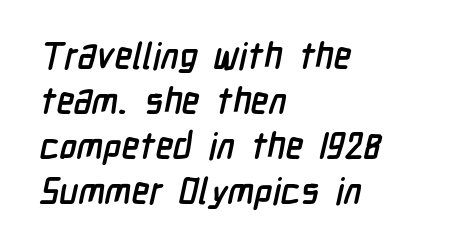
{"serif": "no", "bold": "yes", "weight": "semibold", "width": "condensed", "stroke_contrast": "low", "x_height": "medium", "monospaced": "no", "underline": "no", "align": "left", "line_spacing": "normal", "line_spacing_ratio": 1.25, "letter_spacing": "normal", "letter_spacing_em": 0.0, "glyph_px": 36}
